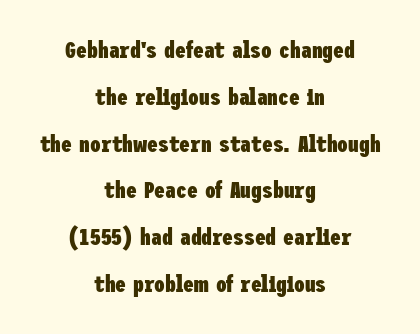
The passage is arranged like a title page — every line centered. How would I describe the line gaps? Wide and relaxed. The baseline area is clear. The letters stand straight up with perfectly vertical stems.
